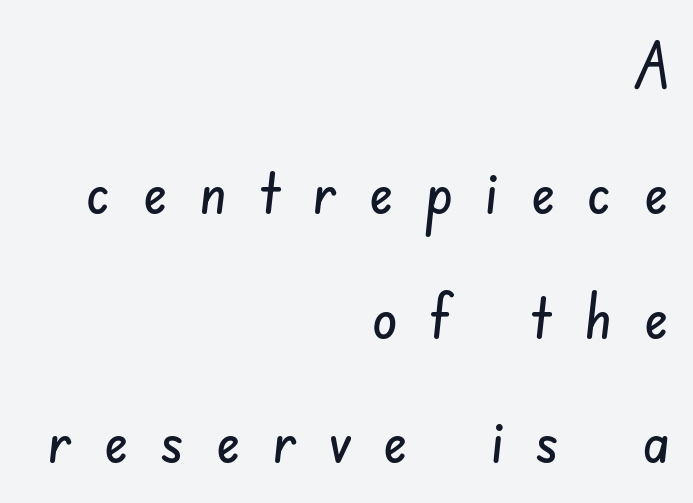
Is this a fixed-width face? No — the glyphs have proportional, varying widths. Line endings align vertically; line beginnings do not. The passage shown is typeset with a sans-serif family. Check the space under the baseline: it is left empty. The rendering inserts visible extra space after every character. Horizontal bands of white between lines are thick stripes.
